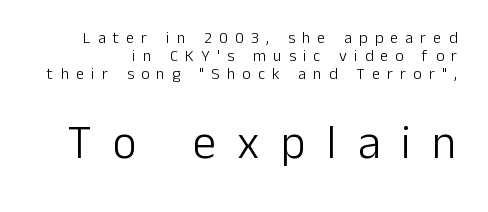
When letters stand straight like this, we call the style roman or upright. A clean baseline with only descenders dipping below it. Does the type have serifs? No, each stem ends abruptly. Spacing verdict: proportional, widths tailored to each character. In terms of leading, this rendering errs on the cramped side.
